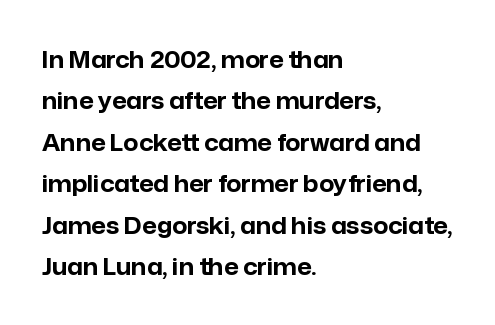
The image shows 23 px bold type, upright; set left-aligned, line spacing 1.8x, normal letter spacing, not underlined.
